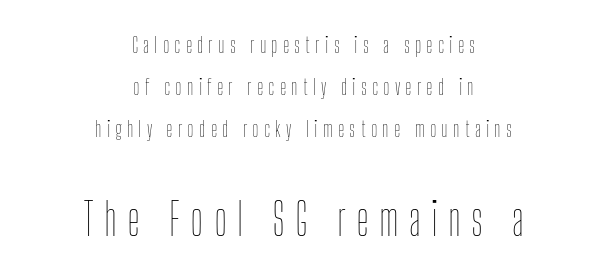
The image shows 44 px thin, condensed type, upright; set centered, loose line spacing (1.9x), unusually wide letter spacing (+0.23 em), not underlined; the second (bottom) block is 2.0x larger; low stroke contrast and a medium x-height.
